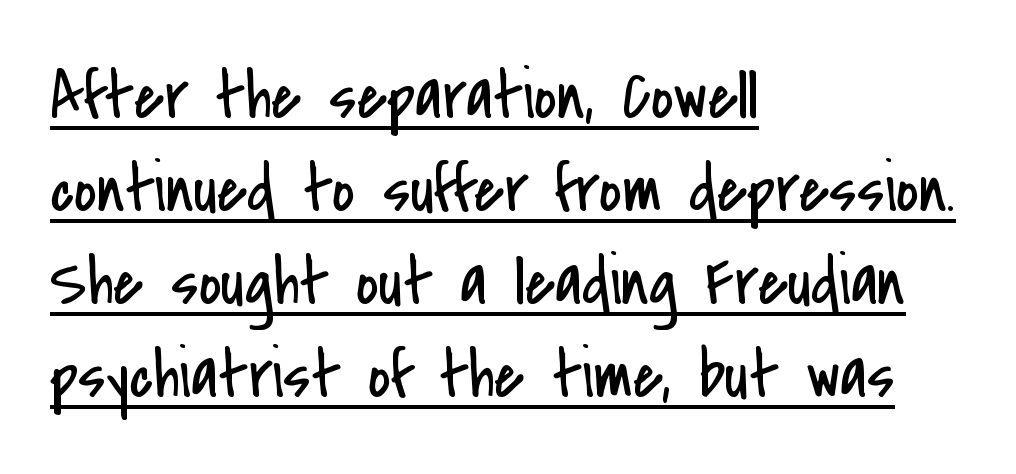
The image shows 69 px regular-weight, condensed sans-serif type, upright; set left-aligned, normal line spacing (1.35x), normal letter spacing, underlined; low stroke contrast and a small x-height.
